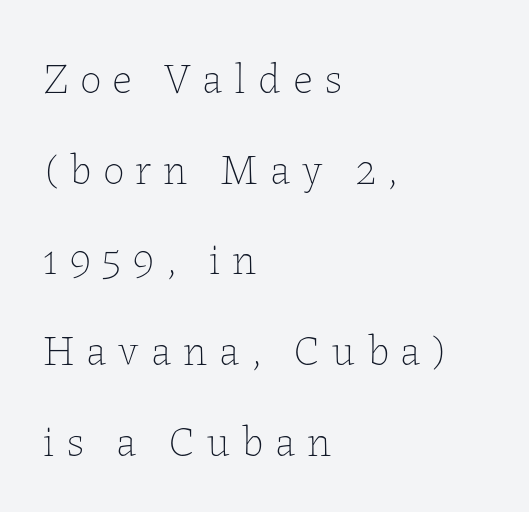
{"italic": "no", "bold": "no", "weight": "thin", "width": "normal", "stroke_contrast": "low", "x_height": "medium", "monospaced": "no", "underline": "no", "align": "left", "line_spacing": "loose", "line_spacing_ratio": 2.11, "letter_spacing": "wide", "letter_spacing_em": 0.27, "glyph_px": 43}
